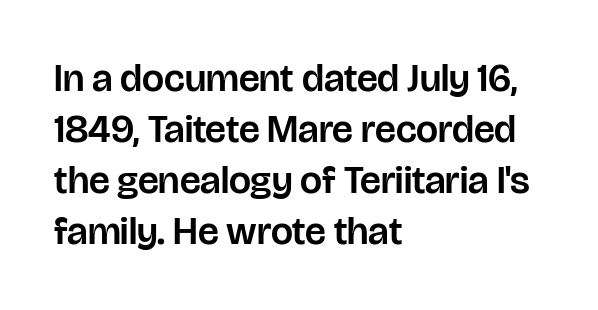
{"serif": "no", "italic": "no", "width": "normal", "stroke_contrast": "low", "x_height": "large", "monospaced": "no", "underline": "no", "align": "left", "line_spacing": "normal", "line_spacing_ratio": 1.31, "letter_spacing": "normal", "letter_spacing_em": 0.0, "glyph_px": 39}
